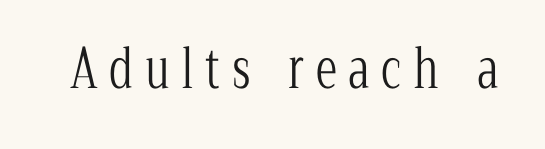
The axis of the letterforms is exactly vertical. Examine the stroke ends and you'll spot serifs. Characters follow at a spacing far wider than the type designer built in. Each letter keeps its own natural width here, so spacing adapts to shape. The typesetting does not lean heavy: it is not bold. The space directly below the letters is spotless.
